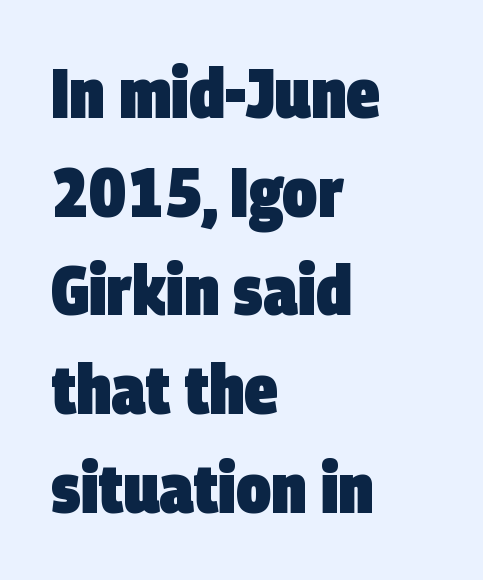
The space between consecutive lines is moderate. Note the varied advance widths — an 'i' is clearly narrower than an 'm'. If you drew a ruler down the left edge, every line would touch it. The space directly below the letters is spotless. Between one letter and the next there's only the usual sliver of space. This rendering employs a face without finishing strokes, i.e., a sans-serif.
